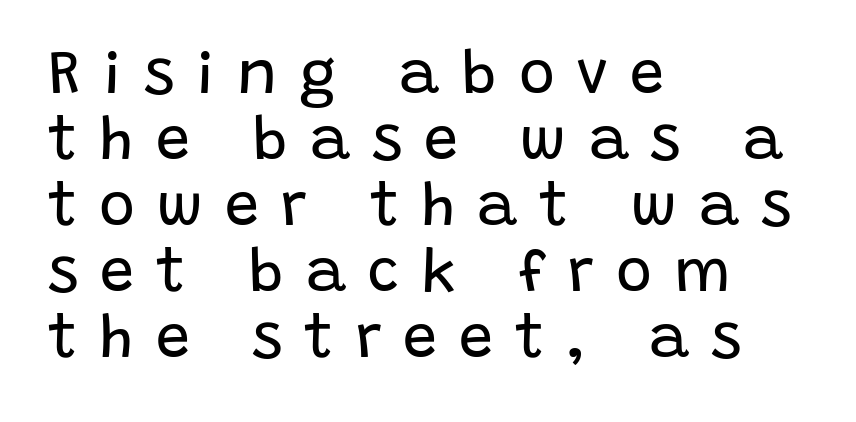
The image shows 61 px regular-weight sans-serif type, upright; set left-aligned, tight line spacing (1.08x), unusually wide letter spacing (+0.36 em), not underlined; low stroke contrast and a large x-height.
